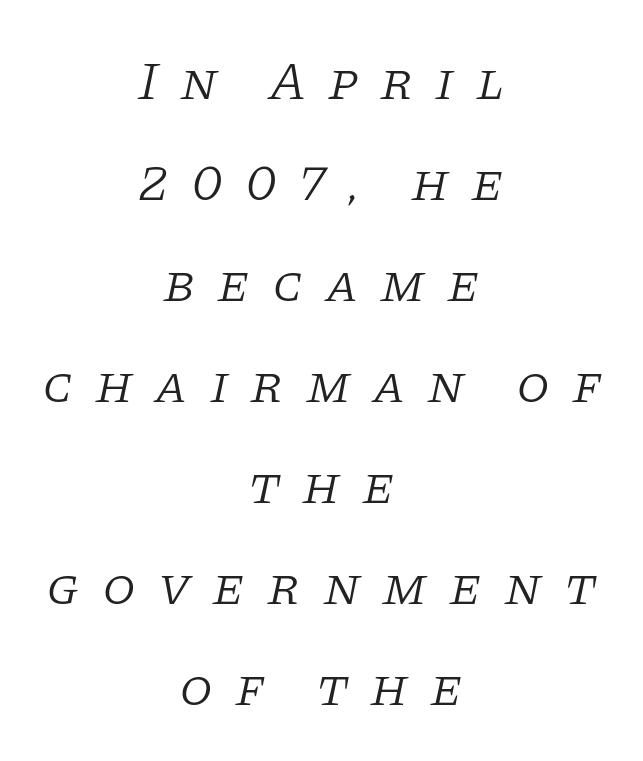
The image shows 54 px light serif type, italic (leaning right); set centered, line spacing 1.87x, unusually wide letter spacing (+0.4 em), not underlined; low stroke contrast and a large x-height.
